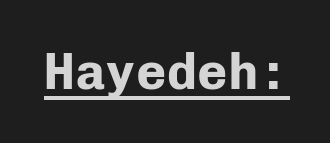
The designer went with a sans here, leaving each stem footless. These lines keep a tight, regular rhythm from letter to letter. Like a heading marked for emphasis, these lines bear an underscore. The sample has been set heavy, in full bold.
